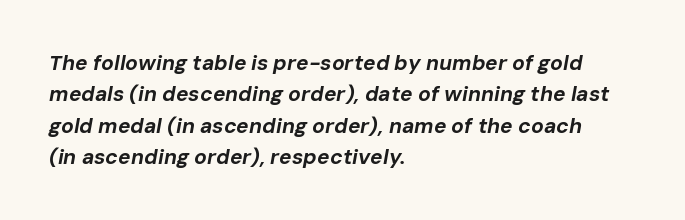
{"italic": "yes", "lean": "right", "slant_degrees": 10, "bold": "yes", "underline": "no", "align": "left", "line_spacing": "normal", "line_spacing_ratio": 1.49, "letter_spacing": "normal", "letter_spacing_em": 0.0, "glyph_px": 21}
